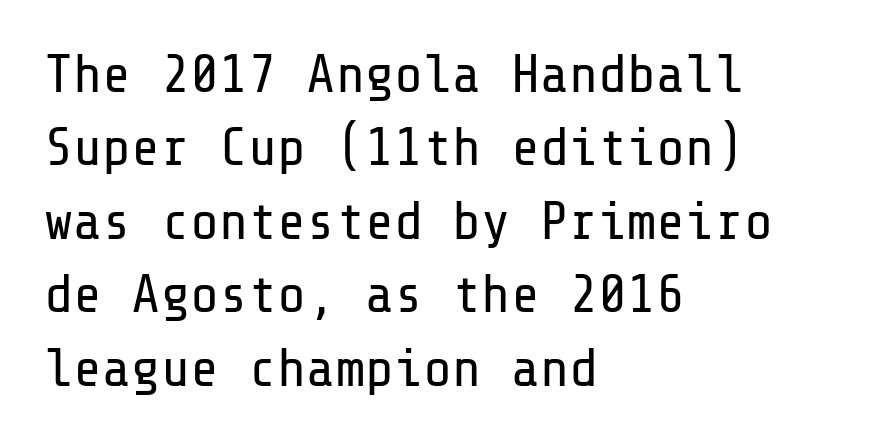
The image shows 54 px regular-weight sans-serif type, upright; set left-aligned, normal line spacing (1.36x), normal letter spacing, not underlined; low stroke contrast and a medium x-height.
